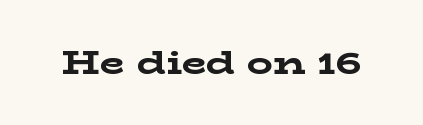
The image shows 32 px bold, wide serif type, upright; set normal letter spacing, not underlined; low stroke contrast and a medium x-height.
